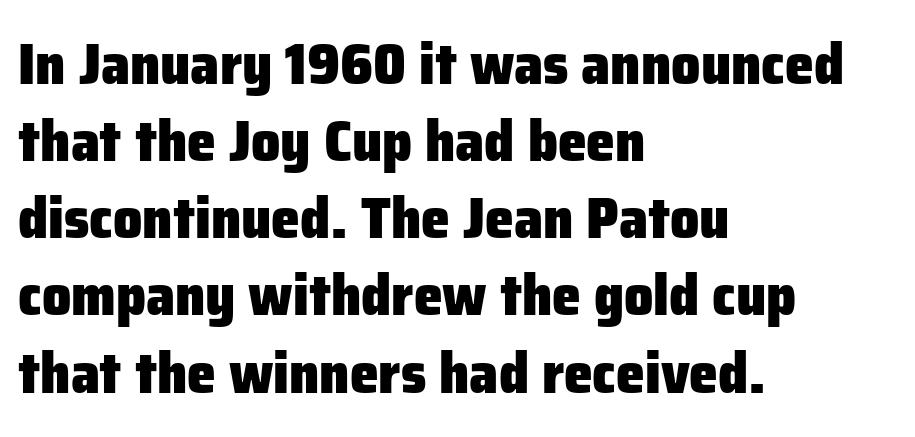
The text block is weighted toward the left margin, trailing off unevenly rightward. Leading: standard. Standard letterfit; no display-style spreading of the glyphs. Is this a fixed-width face? No — the glyphs have proportional, varying widths.
